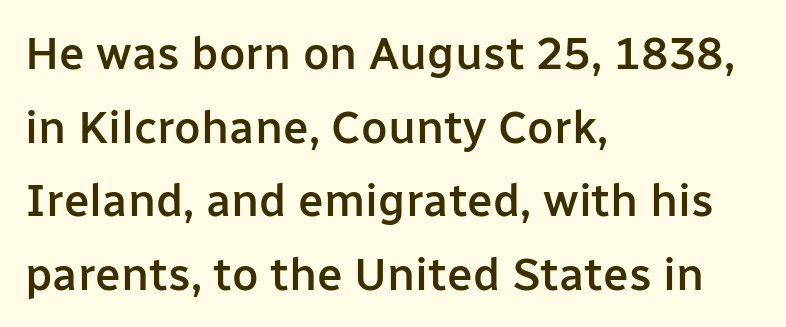
No extra tracking has been applied to these lines. A somewhat darkened texture: the type is semibold rather than bold. The lines in this sample share a left origin and differ only in where they stop. The typeface chosen for these lines omits serifs. Is there any slant? The stems are plumb.
